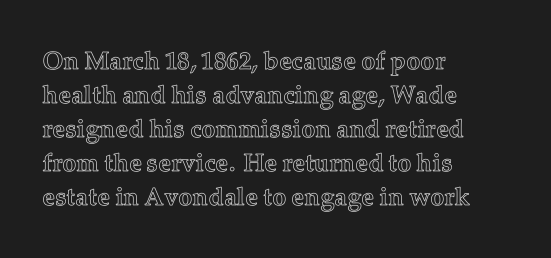
The image shows 25 px text type, upright; set left-aligned, normal line spacing (1.36x), normal letter spacing, not underlined.
